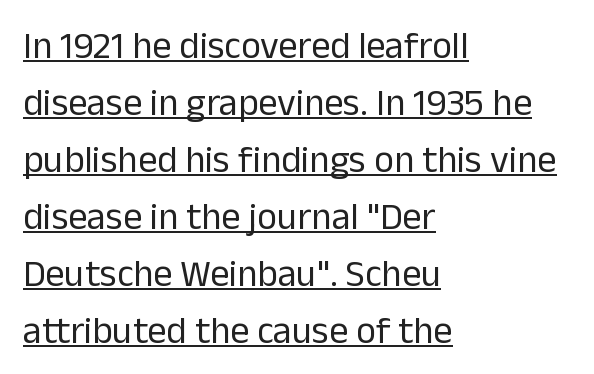
{"serif": "no", "italic": "no", "bold": "no", "weight": "regular", "width": "normal", "stroke_contrast": "low", "x_height": "medium", "monospaced": "no", "underline": "yes", "align": "left", "line_spacing": "normal", "line_spacing_ratio": 1.5, "letter_spacing": "normal", "letter_spacing_em": 0.0, "glyph_px": 38}
